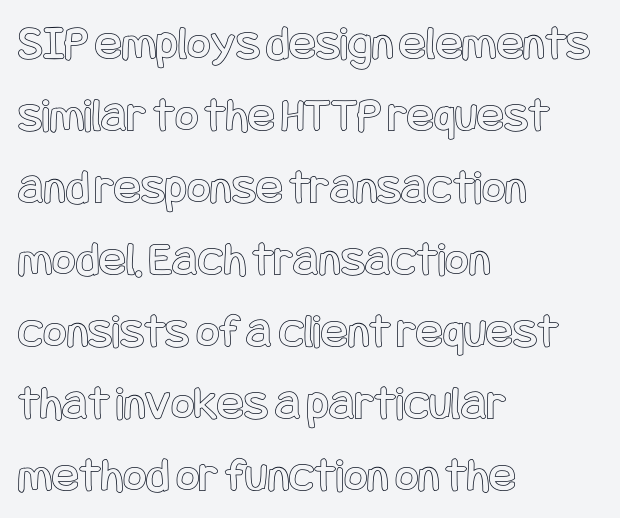
The image shows 50 px condensed type, upright; set left-aligned, normal line spacing (1.44x), normal letter spacing, not underlined; a large x-height.
